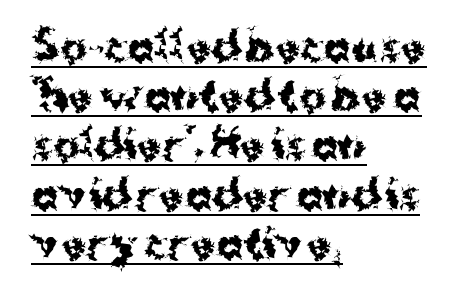
Character widths vary here, with narrow letters taking less room than wide ones. The gaps between neighbouring characters are ordinary and unremarkable. The rendering anchors every line to the left-hand side. The lettering stays uniformly vertical, giving the passage a roman look. In terms of weight, the rendering is a true, heavy bold.
